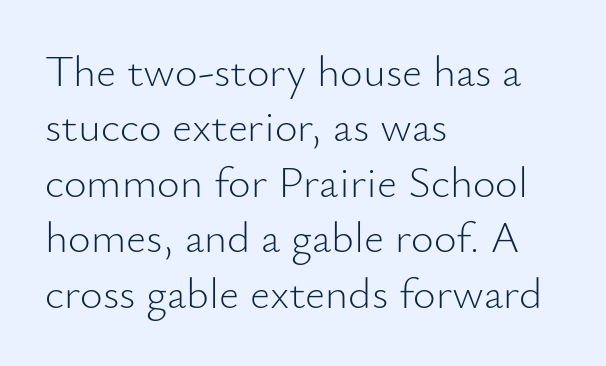
{"serif": "no", "italic": "no", "bold": "no", "weight": "light", "width": "normal", "stroke_contrast": "low", "x_height": "small", "monospaced": "no", "underline": "no", "align": "left", "line_spacing": "normal", "line_spacing_ratio": 1.26, "letter_spacing": "normal", "letter_spacing_em": 0.0, "glyph_px": 44}
